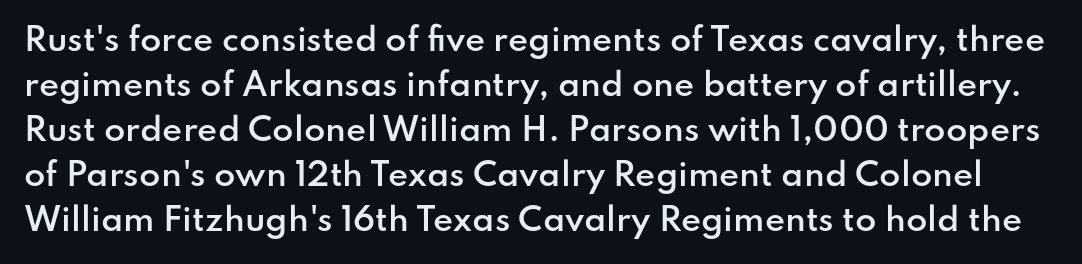
The face used here is a semibold: visibly heavier than regular, lighter than bold. The area under the type is left untouched. This block has exactly the height ordinary leading produces. In terms of posture, this sample is upright. Caption: standard tracking, unaltered. Font category for this specimen: sans-serif.
